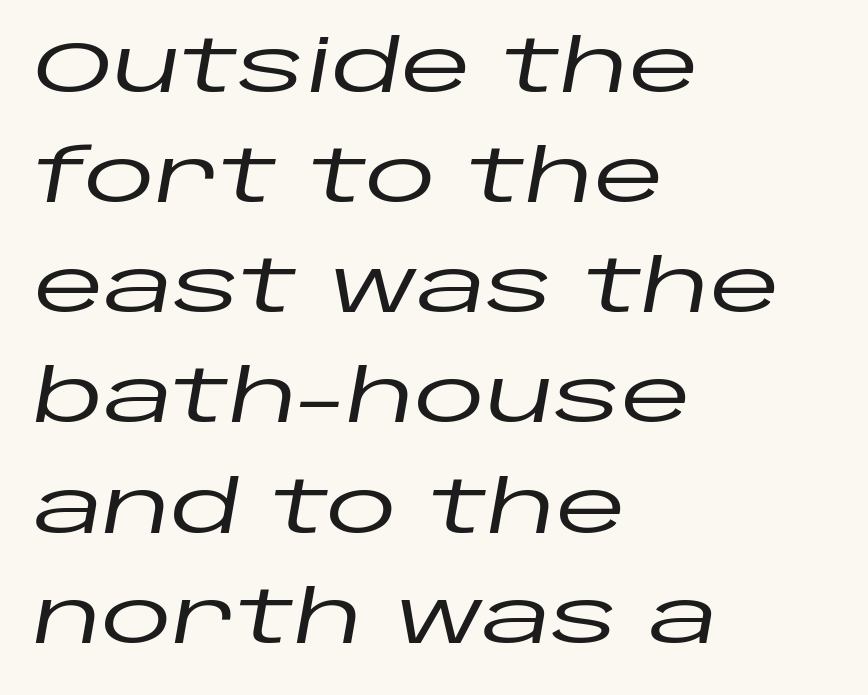
The image shows 72 px wide type, italic (leaning right); set left-aligned, normal line spacing (1.53x), normal letter spacing, not underlined; low stroke contrast and a large x-height.
